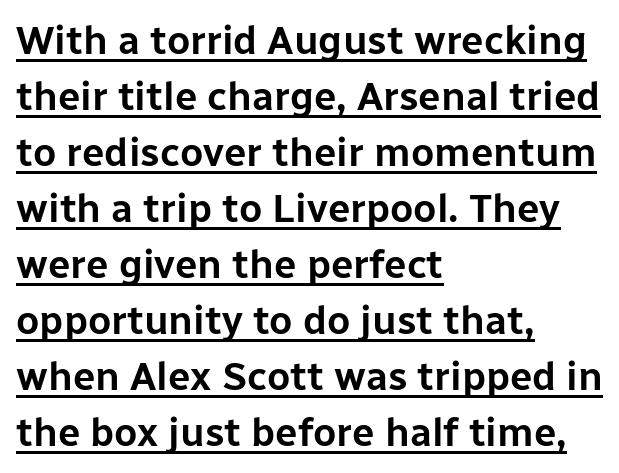
{"serif": "no", "italic": "no", "width": "normal", "stroke_contrast": "low", "x_height": "medium", "monospaced": "no", "underline": "yes", "align": "left", "line_spacing": "normal", "line_spacing_ratio": 1.4, "letter_spacing": "normal", "letter_spacing_em": 0.0, "glyph_px": 40}
